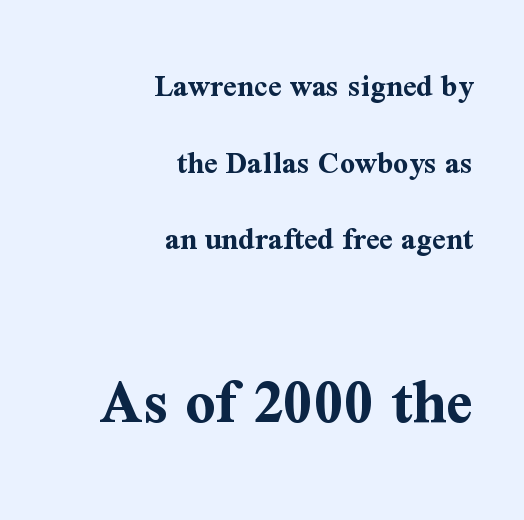
{"serif": "yes", "italic": "no", "bold": "yes", "weight": "bold", "width": "normal", "stroke_contrast": "medium", "x_height": "medium", "monospaced": "no", "underline": "no", "align": "right", "line_spacing": "loose", "line_spacing_ratio": 2.32, "letter_spacing": "normal", "letter_spacing_em": 0.0, "larger_block": "second", "size_ratio": 2.0, "glyph_px": 66}
